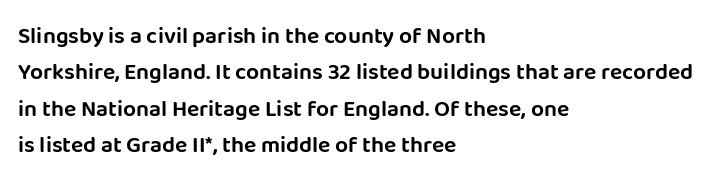
The image shows 23 px text type, upright; set left-aligned, normal line spacing (1.58x), normal letter spacing, not underlined.
